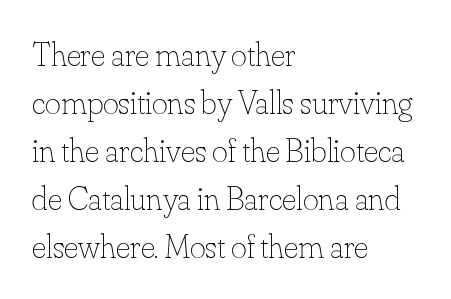
You can tell it's not italic because the verticals are truly vertical. Each letter keeps its own natural width here, so spacing adapts to shape. The gaps between neighbouring characters are ordinary and unremarkable. Check under the words: just untouched page.
